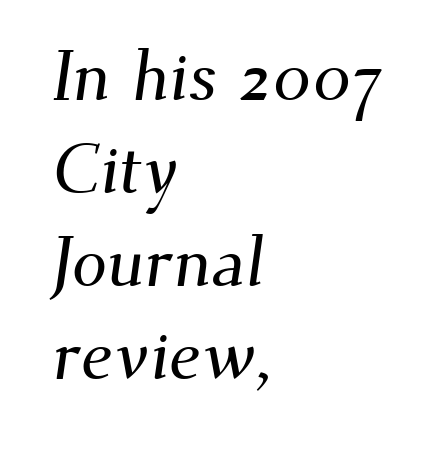
{"serif": "yes", "width": "normal", "stroke_contrast": "medium", "x_height": "small", "monospaced": "no", "underline": "no", "align": "left", "line_spacing": "normal", "line_spacing_ratio": 1.33, "letter_spacing": "normal", "letter_spacing_em": 0.0, "glyph_px": 70}
